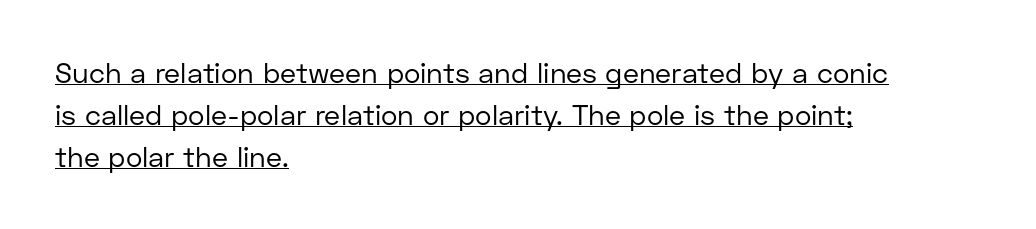
Q: Is the text bold? A: No.
Q: Is the text italic (slanted)? A: No, it is upright.
Q: Is the typeface a serif or a sans-serif typeface? A: Sans-serif.
Q: Is the text underlined? A: Yes.
Q: How is the paragraph aligned? A: Left-aligned.
Q: Is the spacing between letters normal or unusually wide? A: Normal.
Q: Is the spacing between lines tight, normal or loose? A: Normal.
Q: Width (condensed, normal, or wide)? A: Normal.
Q: Stroke contrast? A: Low.
Q: x-height? A: Medium.
Q: Monospaced? A: No.
